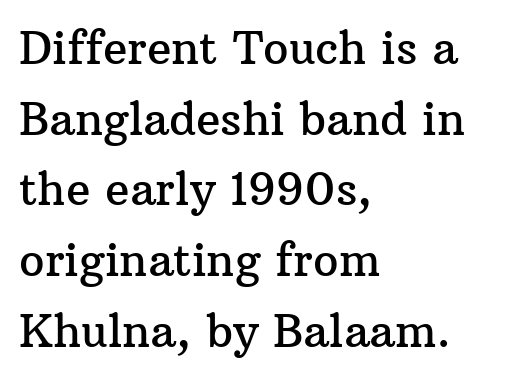
Is there much room between lines? A standard amount, neither cramped nor airy. Note: serifs present on the glyphs. Line starts are locked; line ends wander. The passage shown is typed in a proportional face where columns would drift.
